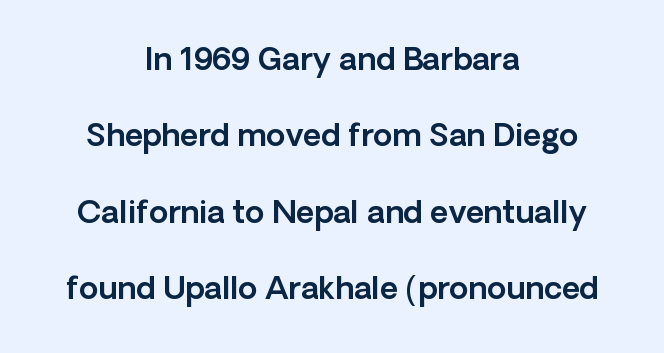
The image shows 31 px sans-serif type, upright; set centered, loose line spacing (2.46x), normal letter spacing, not underlined; a medium x-height.
